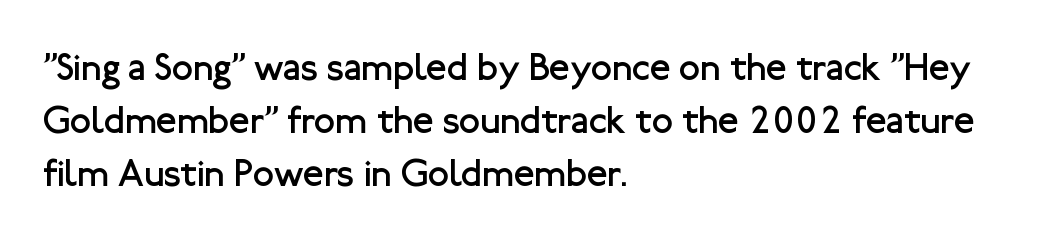
The image shows 38 px regular-weight sans-serif type, upright; set left-aligned, normal line spacing (1.4x), normal letter spacing, not underlined; low stroke contrast and a medium x-height.
